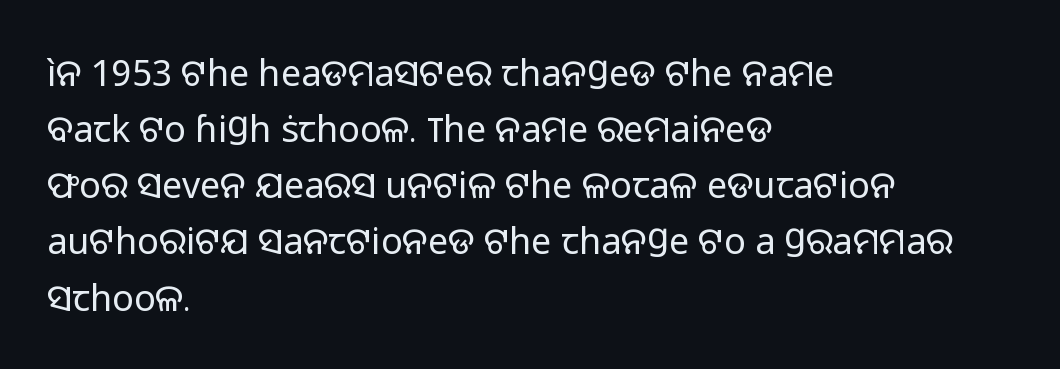
{"serif": "no", "italic": "no", "bold": "no", "weight": "regular", "width": "normal", "stroke_contrast": "low", "x_height": "medium", "monospaced": "no", "underline": "no", "align": "left", "line_spacing": "normal", "line_spacing_ratio": 1.56, "letter_spacing": "normal", "letter_spacing_em": 0.0, "glyph_px": 36}
